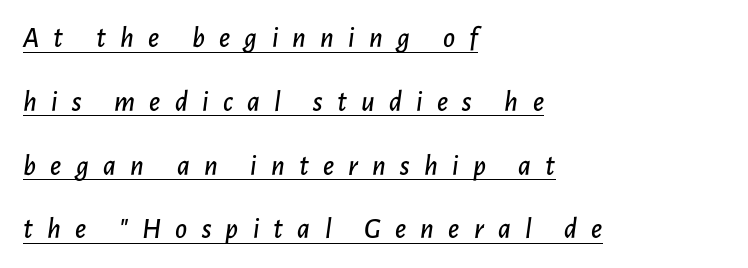
Q: Is the text italic (slanted)? A: Yes, it leans right by about 7 degrees.
Q: Is the text underlined? A: Yes.
Q: How is the paragraph aligned? A: Left-aligned.
Q: Is the spacing between letters normal or unusually wide? A: Unusually wide.
Q: Is the spacing between lines tight, normal or loose? A: Loose.
Q: Width (condensed, normal, or wide)? A: Normal.
Q: Stroke contrast? A: Low.
Q: x-height? A: Medium.
Q: Monospaced? A: No.
